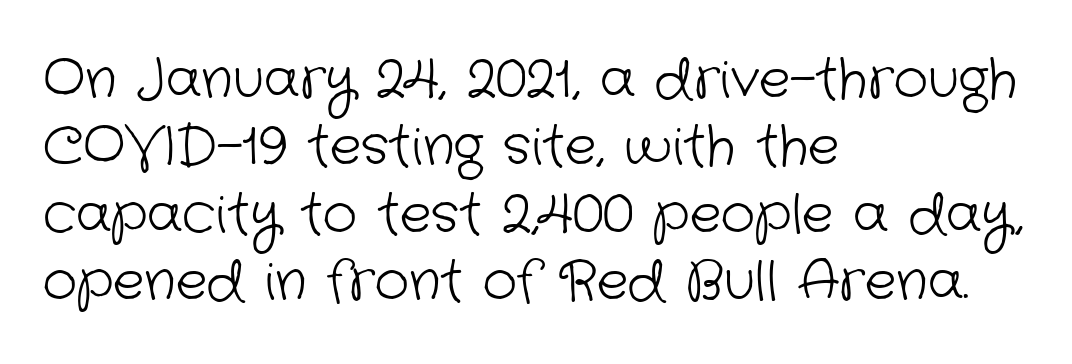
The image shows 53 px light sans-serif type; set left-aligned, normal line spacing (1.27x), normal letter spacing, not underlined; low stroke contrast and a medium x-height.
